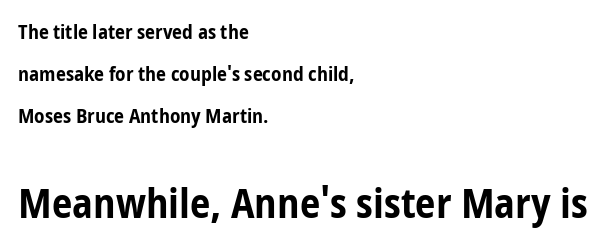
The image shows 41 px bold, condensed sans-serif type, upright; set left-aligned, loose line spacing (2.09x), normal letter spacing, not underlined; the second (bottom) block is 2.05x larger; low stroke contrast and a medium x-height.
